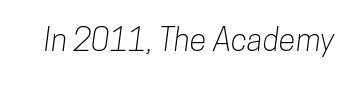
Q: Is the typeface a serif or a sans-serif typeface? A: Sans-serif.
Q: Is the text underlined? A: No.
Q: Is the spacing between letters normal or unusually wide? A: Normal.
Q: Width (condensed, normal, or wide)? A: Condensed.
Q: Stroke contrast? A: Low.
Q: x-height? A: Medium.
Q: Monospaced? A: No.
